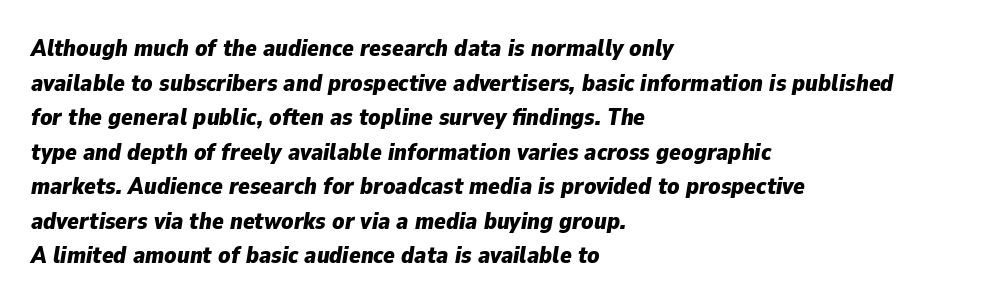
The image shows 24 px bold type, italic (leaning right); set left-aligned, normal line spacing (1.44x), normal letter spacing, not underlined.
